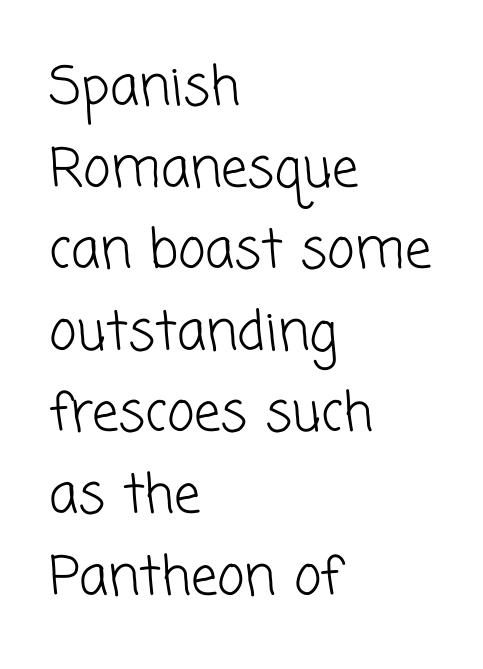
The image shows 53 px light sans-serif type; set left-aligned, normal line spacing (1.54x), normal letter spacing, not underlined; low stroke contrast and a medium x-height.
